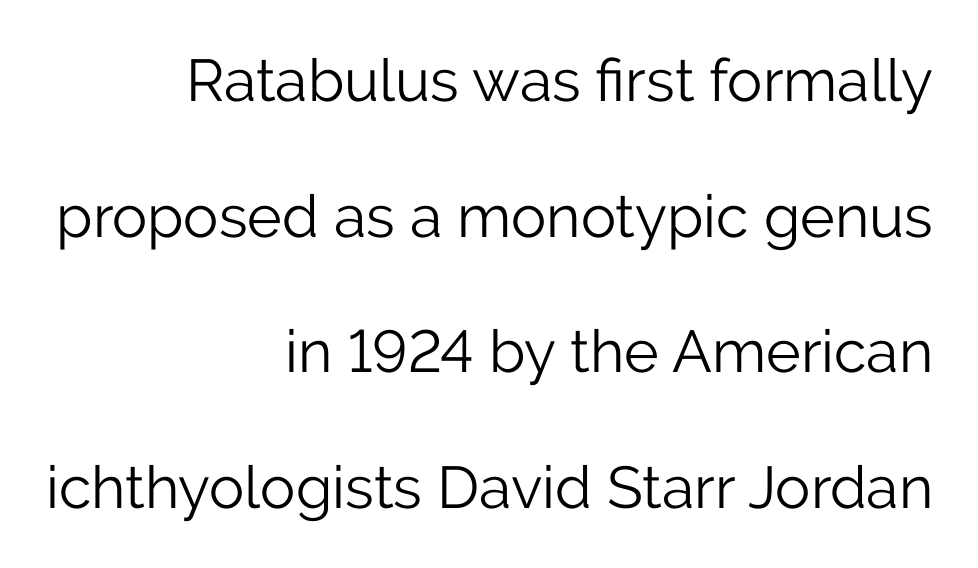
{"serif": "no", "italic": "no", "bold": "no", "weight": "light", "width": "normal", "stroke_contrast": "low", "x_height": "medium", "monospaced": "no", "underline": "no", "align": "right", "line_spacing": "loose", "line_spacing_ratio": 2.3, "letter_spacing": "normal", "letter_spacing_em": 0.0, "glyph_px": 59}
